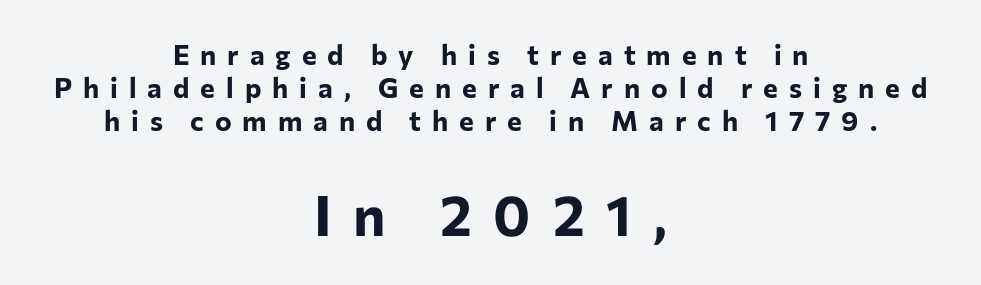
Type without underlining. A typesetter would label this face a sans. Character widths vary here, with narrow letters taking less room than wide ones. Compared with an ordinary text face, these strokes are far heavier — a full bold. This sample is center-justified, so both line endings float freely.
